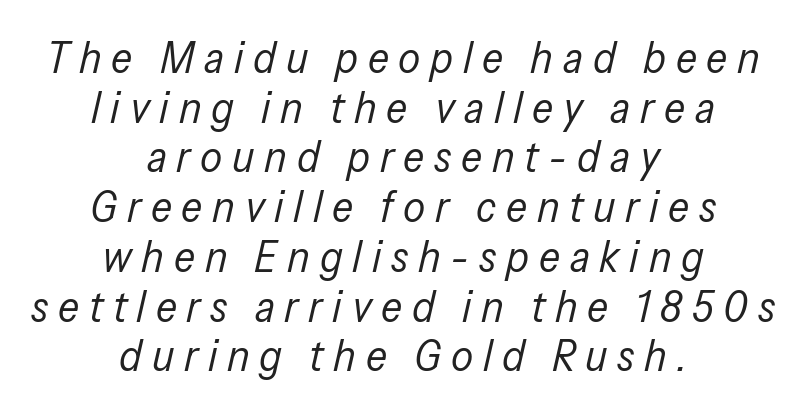
{"italic": "yes", "lean": "right", "slant_degrees": 13, "bold": "no", "weight": "regular", "width": "condensed", "stroke_contrast": "low", "x_height": "medium", "monospaced": "no", "underline": "no", "align": "center", "line_spacing": "tight", "line_spacing_ratio": 1.13, "letter_spacing": "wide", "letter_spacing_em": 0.22, "glyph_px": 44}
